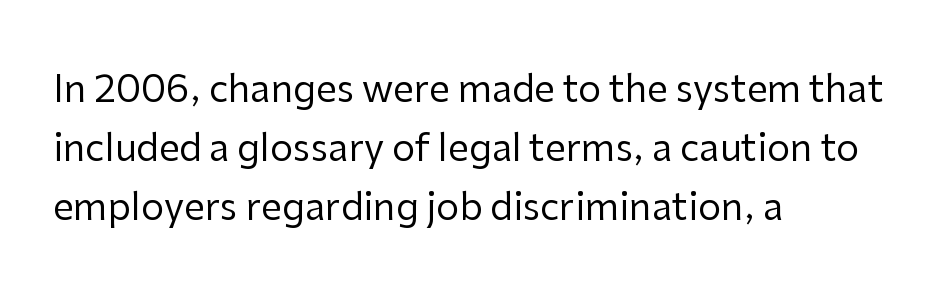
{"serif": "no", "italic": "no", "bold": "no", "weight": "regular", "width": "normal", "stroke_contrast": "low", "x_height": "medium", "monospaced": "no", "underline": "no", "align": "left", "line_spacing": "normal", "line_spacing_ratio": 1.59, "letter_spacing": "normal", "letter_spacing_em": 0.0, "glyph_px": 37}
